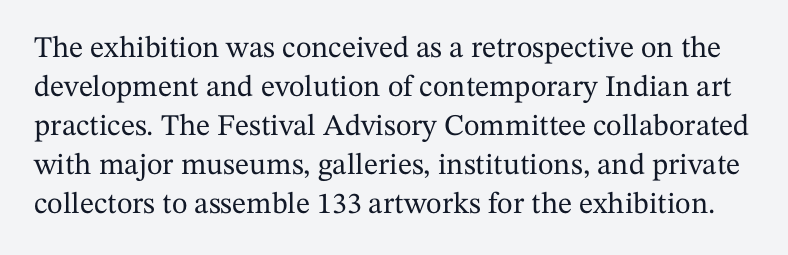
There is no visible air inserted between adjacent glyphs. Stroke terminals: seriffed. The foot of each line stays bare and open. The lines sit at an ordinary, default distance from one another.
